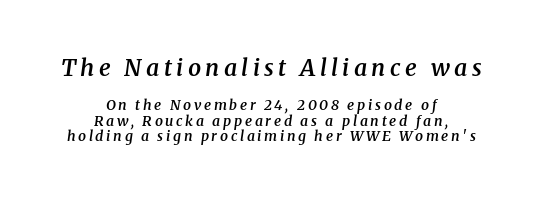
The passage shown stacks its lines with hardly any gap. I'd describe the lettering as semibold — firm but not a full bold. Beneath every word, the page is bare. Looking at the ascenders, they clearly lean. The passage shown begins with its larger block and ends with its smaller one. Short and long lines alike share a common midpoint.
